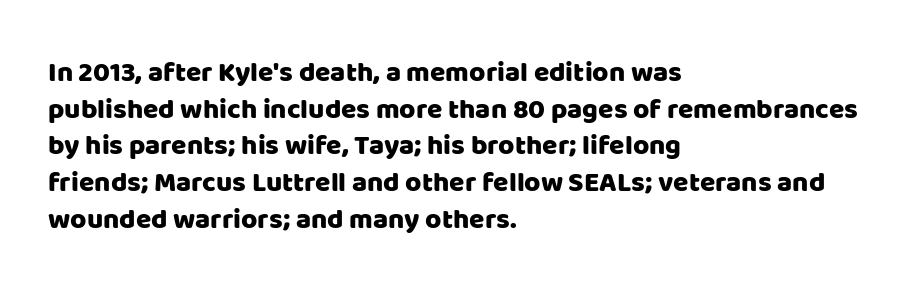
Line spacing here is normal. Line starts are locked; line ends wander. The passage shown is not underscored anywhere. Nope, no serifs anywhere on these letters. This sample uses plain, unmodified letter spacing.
